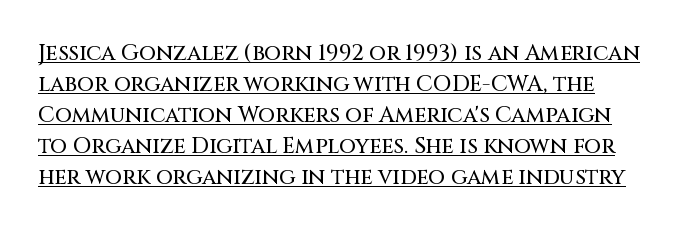
{"italic": "no", "underline": "yes", "line_spacing": "normal", "line_spacing_ratio": 1.41, "letter_spacing": "normal", "letter_spacing_em": 0.0, "glyph_px": 22}
